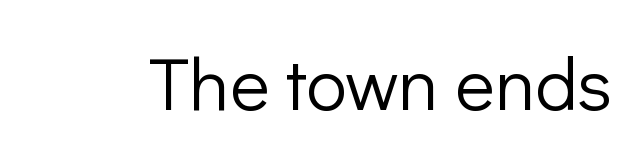
The image shows 75 px light sans-serif type, upright; set normal letter spacing, not underlined; low stroke contrast and a medium x-height.
